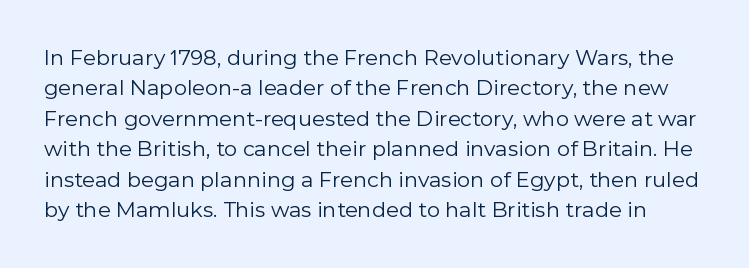
The image shows 21 px text type, upright; set normal line spacing (1.45x), normal letter spacing, not underlined.
